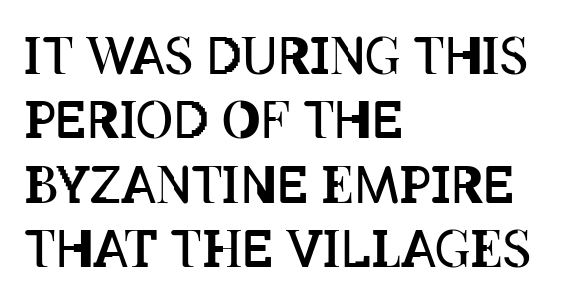
Q: Is the text bold? A: No.
Q: Is the text italic (slanted)? A: No, it is upright.
Q: Is the text underlined? A: No.
Q: How is the paragraph aligned? A: Left-aligned.
Q: Is the spacing between letters normal or unusually wide? A: Normal.
Q: Is the spacing between lines tight, normal or loose? A: Normal.
Q: Width (condensed, normal, or wide)? A: Condensed.
Q: Stroke contrast? A: Low.
Q: x-height? A: Large.
Q: Monospaced? A: No.
